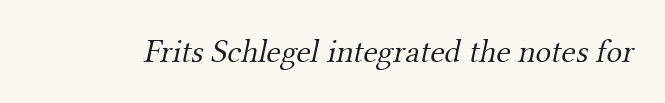
The image shows 33 px light serif type; set normal letter spacing, not underlined; medium stroke contrast and a small x-height.
